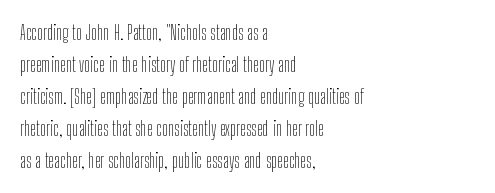
Caption: standard tracking, unaltered. The line-height multiplier appears to be the usual default. Type without underlining. This sample uses an upright cut, with every glyph sitting square on the baseline. This rendering uses left alignment, leaving the right contour irregular. The characters are drawn with everyday or finer stroke widths.
